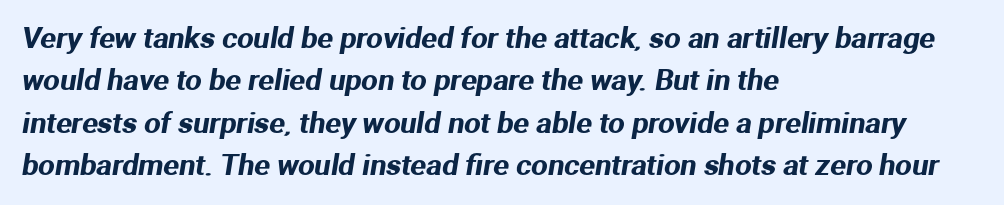
Q: Is the typeface a serif or a sans-serif typeface? A: Sans-serif.
Q: Is the text underlined? A: No.
Q: How is the paragraph aligned? A: Left-aligned.
Q: Is the spacing between letters normal or unusually wide? A: Normal.
Q: Is the spacing between lines tight, normal or loose? A: Normal.
Q: Width (condensed, normal, or wide)? A: Normal.
Q: Stroke contrast? A: Medium.
Q: x-height? A: Medium.
Q: Monospaced? A: No.
